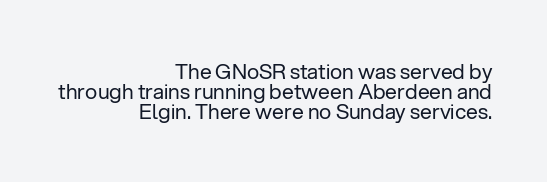
Q: Is the text bold? A: No.
Q: Is the text italic (slanted)? A: No, it is upright.
Q: Is the text underlined? A: No.
Q: How is the paragraph aligned? A: Right-aligned.
Q: Is the spacing between letters normal or unusually wide? A: Normal.
Q: Is the spacing between lines tight, normal or loose? A: Tight.
